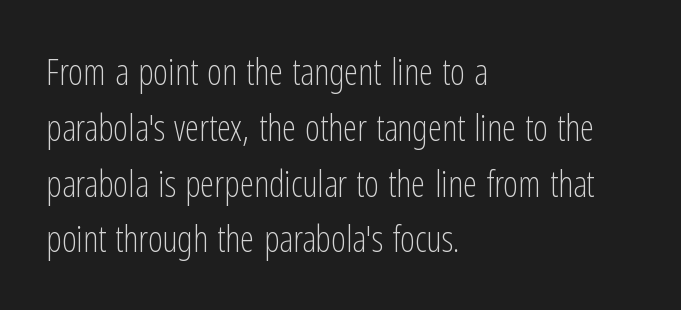
The image shows 36 px light, condensed sans-serif type, upright; set left-aligned, normal line spacing (1.55x), normal letter spacing, not underlined; low stroke contrast and a medium x-height.
